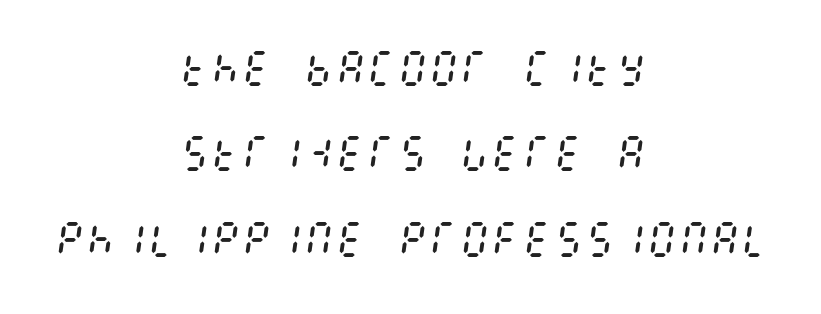
Q: Is the text bold? A: No.
Q: Is the text italic (slanted)? A: Yes, it leans right by about 8 degrees.
Q: Is the text underlined? A: No.
Q: How is the paragraph aligned? A: Centered.
Q: Is the spacing between letters normal or unusually wide? A: Normal.
Q: Is the spacing between lines tight, normal or loose? A: Loose.
Q: Width (condensed, normal, or wide)? A: Condensed.
Q: Stroke contrast? A: Medium.
Q: x-height? A: Large.
